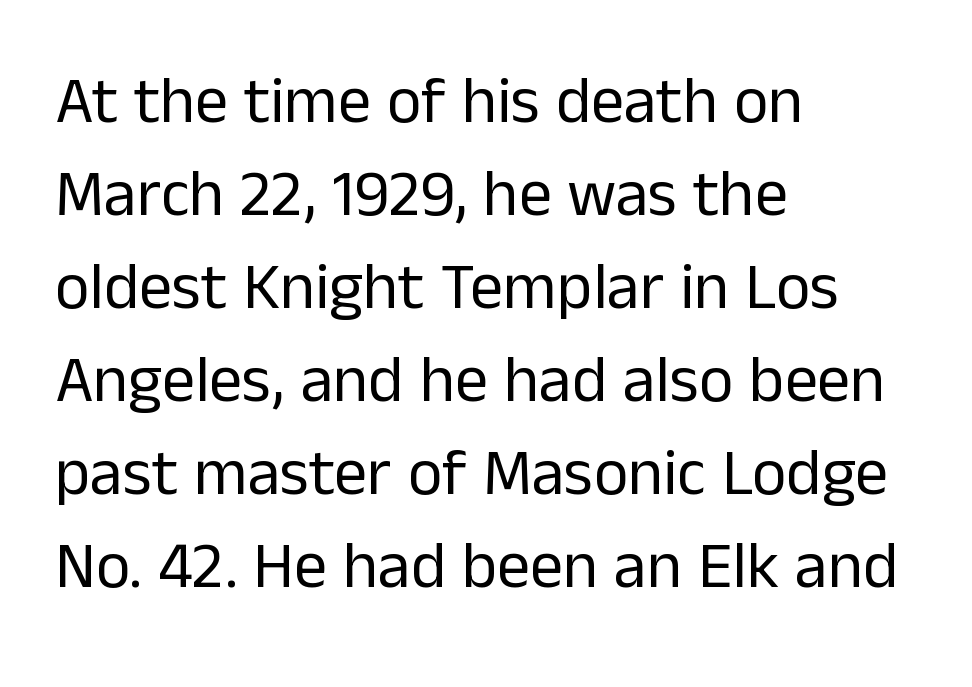
{"serif": "no", "italic": "no", "bold": "no", "weight": "regular", "width": "normal", "stroke_contrast": "low", "x_height": "medium", "monospaced": "no", "underline": "no", "align": "left", "line_spacing": "normal", "line_spacing_ratio": 1.41, "letter_spacing": "normal", "letter_spacing_em": 0.0, "glyph_px": 66}
